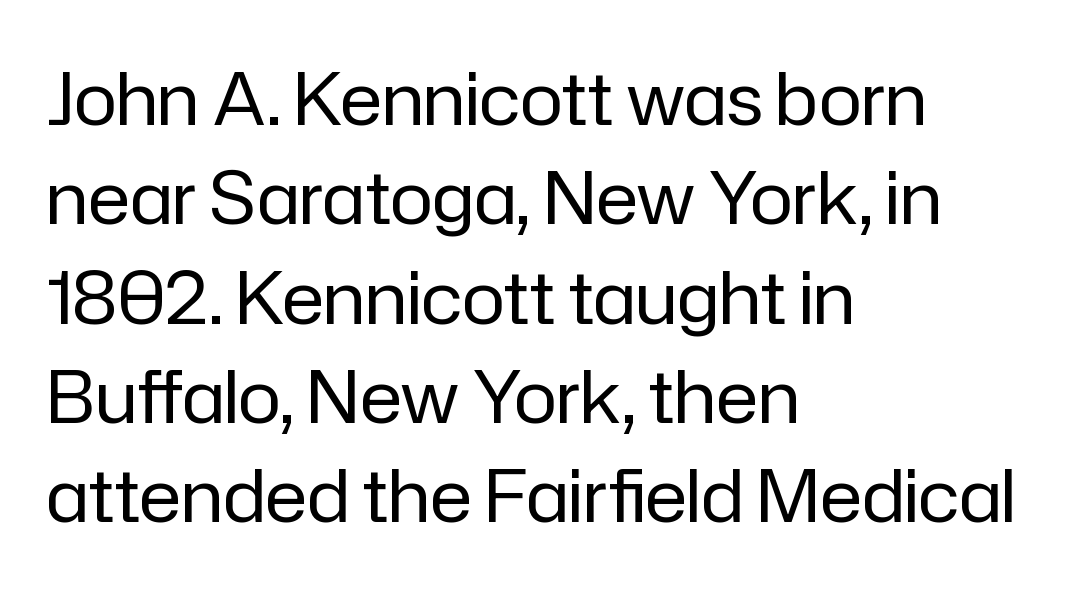
The image shows 72 px regular-weight sans-serif type, upright; set left-aligned, normal line spacing (1.38x), normal letter spacing, not underlined; low stroke contrast and a medium x-height.
